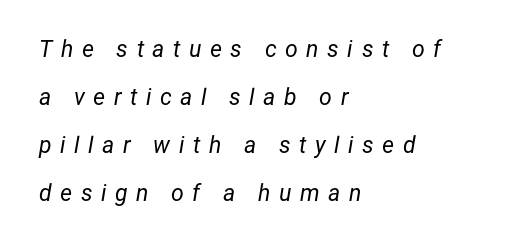
On a weight scale, this lands at 450 or below. In terms of leading, this rendering errs on the spacious side. The type is letterspaced generously, with wide tracking. Where is the straight margin? On the left. Does the lettering tilt? It does — this is italic. The passage shown is not underscored anywhere.
